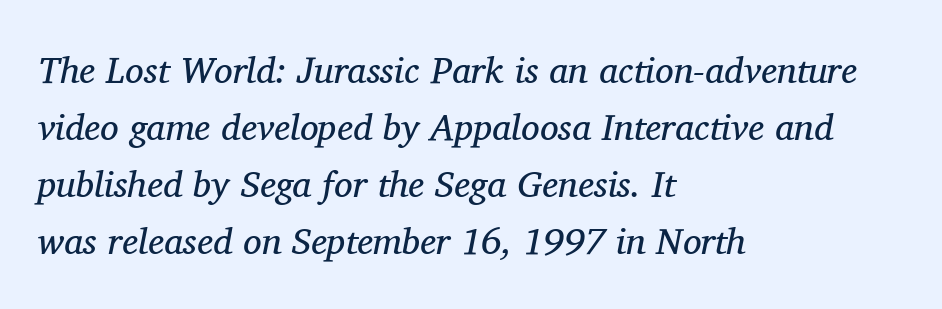
The image shows 37 px regular-weight serif type, italic (leaning right); set left-aligned, normal line spacing (1.54x), normal letter spacing, not underlined; medium stroke contrast and a medium x-height.
